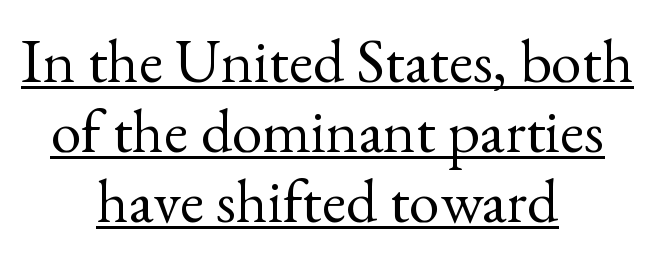
Q: Is the text bold? A: No.
Q: Is the text italic (slanted)? A: No, it is upright.
Q: Is the typeface a serif or a sans-serif typeface? A: Serif.
Q: Is the text underlined? A: Yes.
Q: How is the paragraph aligned? A: Centered.
Q: Is the spacing between letters normal or unusually wide? A: Normal.
Q: Is the spacing between lines tight, normal or loose? A: Tight.
Q: Width (condensed, normal, or wide)? A: Normal.
Q: x-height? A: Small.
Q: Monospaced? A: No.
